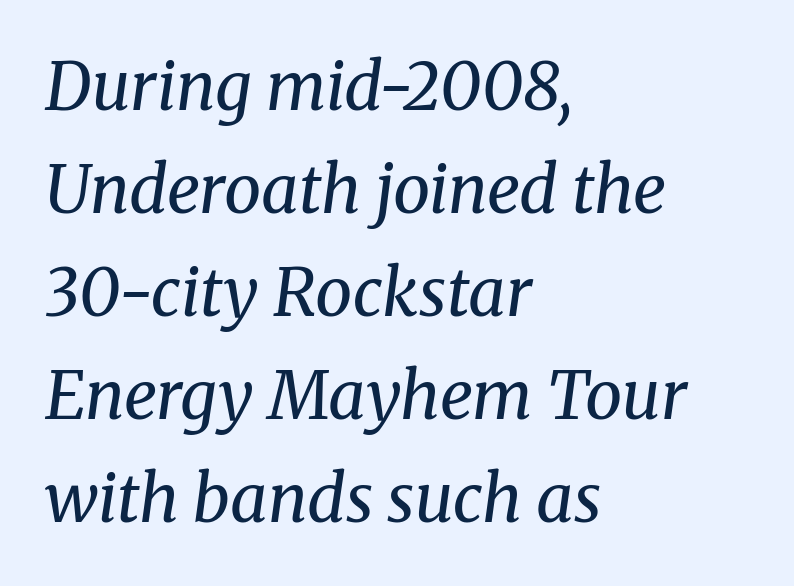
Q: Is the text bold? A: No.
Q: Is the text italic (slanted)? A: Yes, it leans right by about 8 degrees.
Q: Is the typeface a serif or a sans-serif typeface? A: Serif.
Q: Is the text underlined? A: No.
Q: How is the paragraph aligned? A: Left-aligned.
Q: Is the spacing between letters normal or unusually wide? A: Normal.
Q: Is the spacing between lines tight, normal or loose? A: Normal.
Q: Width (condensed, normal, or wide)? A: Normal.
Q: Stroke contrast? A: Medium.
Q: x-height? A: Medium.
Q: Monospaced? A: No.
